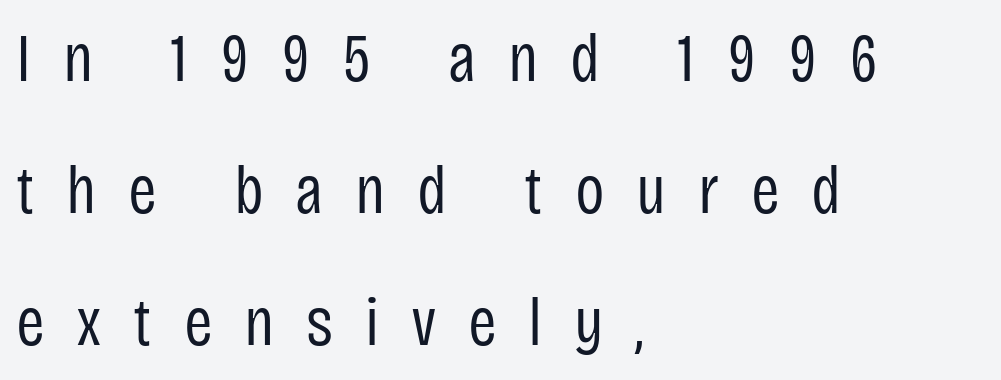
The image shows 69 px regular-weight, condensed sans-serif type, upright; set left-aligned, loose line spacing (1.91x), unusually wide letter spacing (+0.46 em), not underlined; low stroke contrast and a large x-height.
